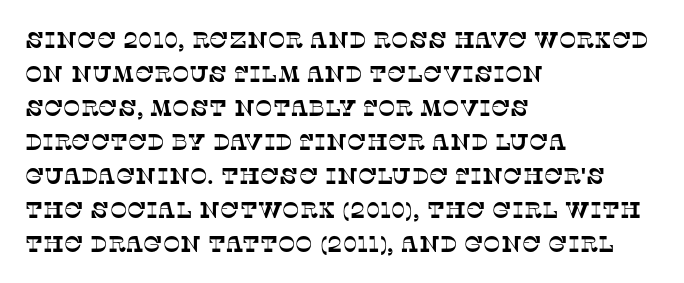
Q: Is the text underlined? A: No.
Q: How is the paragraph aligned? A: Left-aligned.
Q: Is the spacing between letters normal or unusually wide? A: Normal.
Q: Is the spacing between lines tight, normal or loose? A: Normal.
